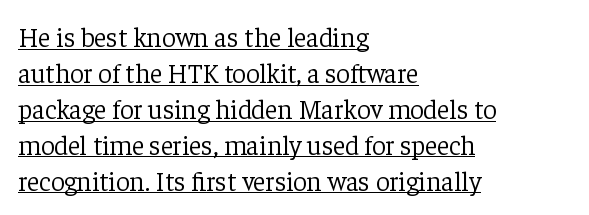
Does extra space separate the letters? No, they use regular spacing. Ordinary non-slanted type is in use. Where is the straight margin? On the left. What's the leading like? Ordinary, nothing unusual. Heft: none added — not bold.
